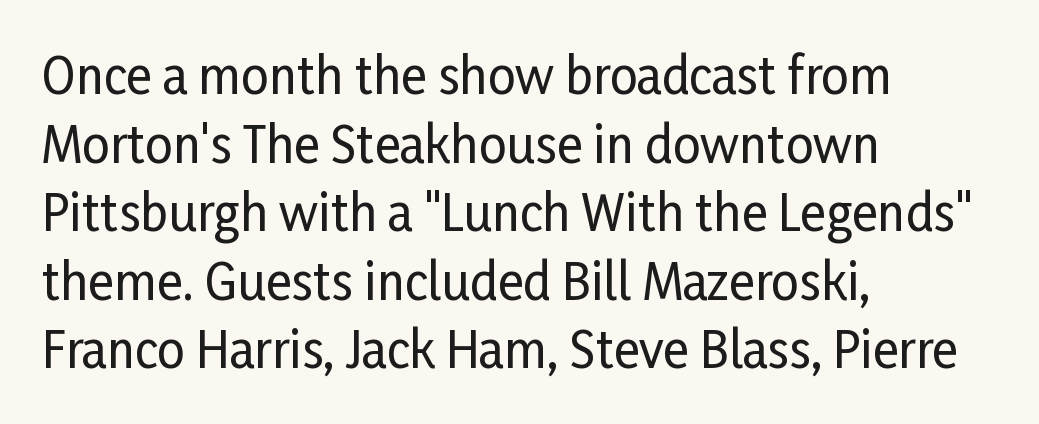
Q: Is the text italic (slanted)? A: No, it is upright.
Q: Is the typeface a serif or a sans-serif typeface? A: Sans-serif.
Q: Is the text underlined? A: No.
Q: How is the paragraph aligned? A: Left-aligned.
Q: Is the spacing between letters normal or unusually wide? A: Normal.
Q: Is the spacing between lines tight, normal or loose? A: Normal.
Q: Width (condensed, normal, or wide)? A: Condensed.
Q: Stroke contrast? A: Low.
Q: x-height? A: Medium.
Q: Monospaced? A: No.
